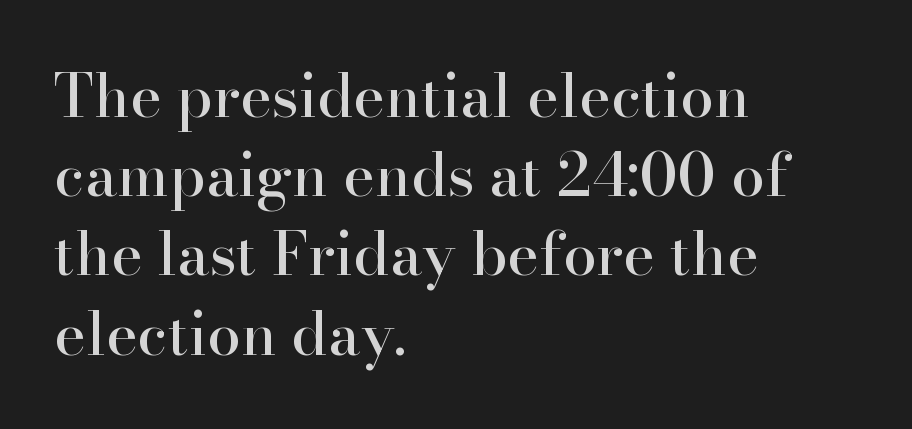
The vertical gap from one line to the next is medium. One-word summary of the alignment: left. Rendered with straight, roman letterforms. Type without underlining.
